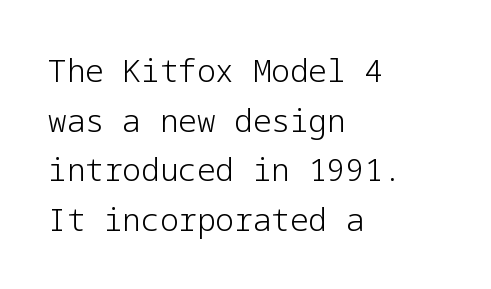
Baseline-to-baseline distance is the conventional proportion of letter height. I'd call this a sans setting — the letters go barefoot. Only glyphs here, with clear space below each row. Visually the block forms a straight wall on the left and a jagged coastline on the right. The passage shown has conventional tracking throughout.
